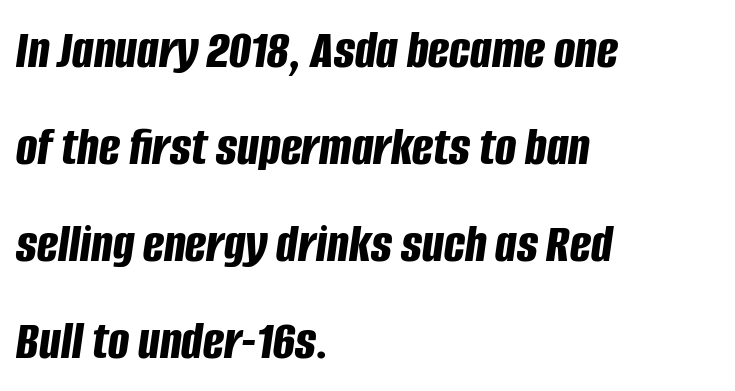
The image shows 56 px bold, condensed type, italic (leaning right); set left-aligned, line spacing 1.73x, normal letter spacing, not underlined; low stroke contrast and a large x-height.
